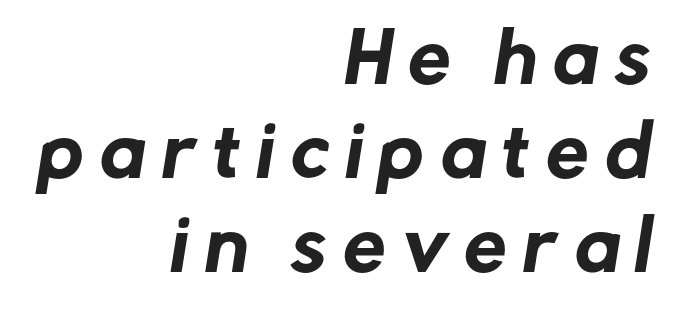
Q: Is the typeface a serif or a sans-serif typeface? A: Sans-serif.
Q: Is the text underlined? A: No.
Q: How is the paragraph aligned? A: Right-aligned.
Q: Is the spacing between letters normal or unusually wide? A: Unusually wide.
Q: Is the spacing between lines tight, normal or loose? A: Normal.
Q: Width (condensed, normal, or wide)? A: Normal.
Q: Stroke contrast? A: Low.
Q: x-height? A: Medium.
Q: Monospaced? A: No.
